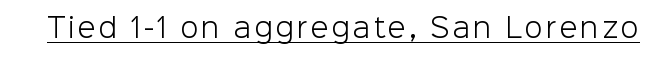
Q: Is the text bold? A: No.
Q: Is the text italic (slanted)? A: No, it is upright.
Q: Is the text underlined? A: Yes.
